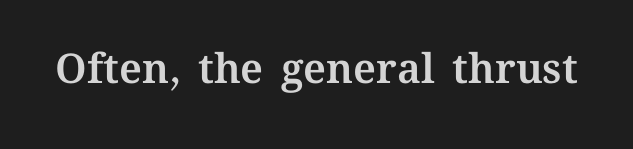
{"italic": "no", "width": "normal", "stroke_contrast": "medium", "x_height": "medium", "monospaced": "no", "underline": "no", "letter_spacing": "normal", "letter_spacing_em": 0.0, "glyph_px": 41}
